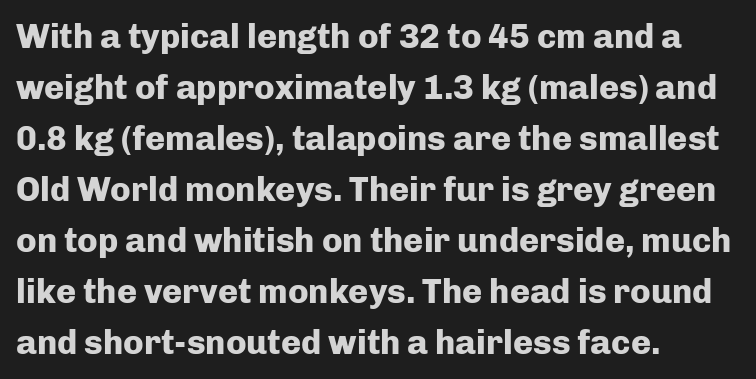
Rule under the text: the space is simply empty. Note the varied advance widths — an 'i' is clearly narrower than an 'm'. The type family on display is of the sans-serif kind. This is roman type, the default non-slanted kind.
